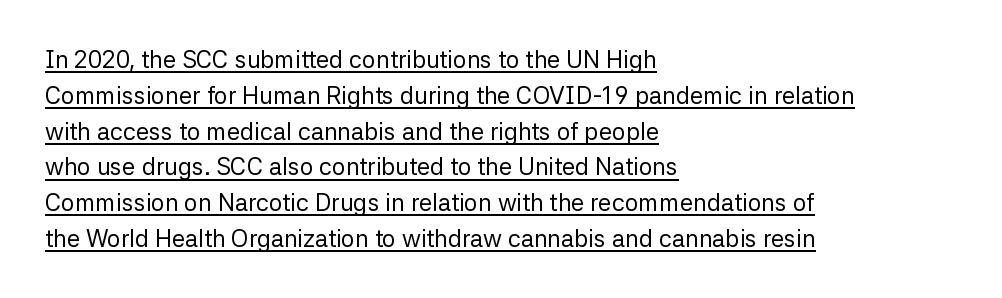
The image shows 24 px text type, upright; set left-aligned, normal line spacing (1.49x), normal letter spacing, underlined.
